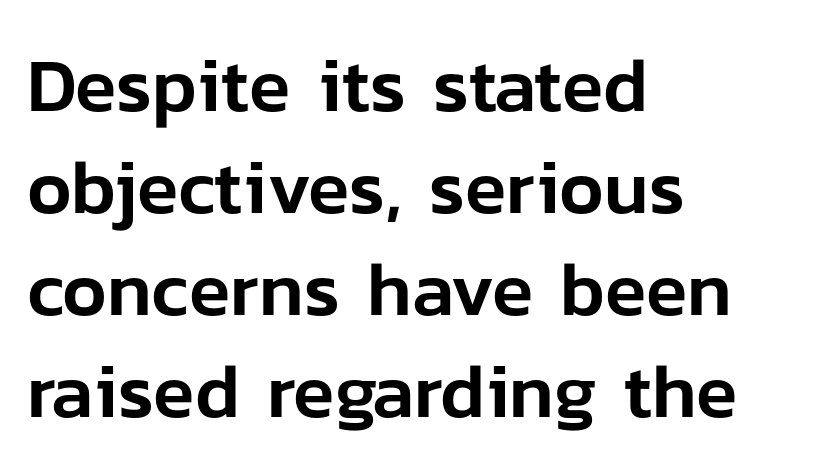
The image shows 76 px sans-serif type, upright; set left-aligned, normal line spacing (1.34x), normal letter spacing, not underlined; low stroke contrast and a medium x-height.
